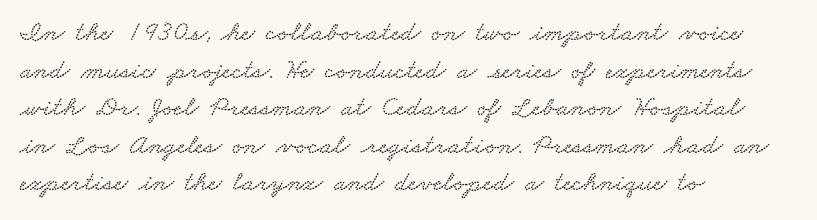
{"serif": "yes", "width": "wide", "stroke_contrast": "low", "x_height": "small", "monospaced": "no", "underline": "no", "align": "left", "line_spacing": "normal", "line_spacing_ratio": 1.34, "letter_spacing": "normal", "letter_spacing_em": 0.0, "glyph_px": 28}
